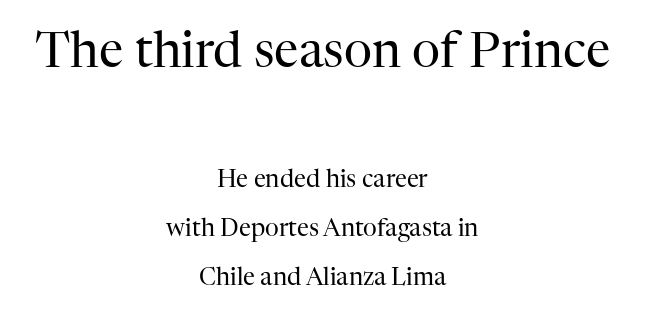
{"serif": "yes", "italic": "no", "bold": "no", "weight": "regular", "width": "normal", "stroke_contrast": "high", "x_height": "medium", "monospaced": "no", "underline": "no", "align": "center", "line_spacing": "loose", "line_spacing_ratio": 2.04, "letter_spacing": "normal", "letter_spacing_em": 0.0, "larger_block": "first", "size_ratio": 2.04, "glyph_px": 49}
